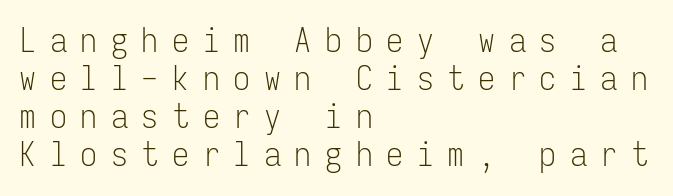
If you drew a line through each stem, it would be perfectly vertical. No feet cap the strokes, marking this as sans-serif type. Interline gaps are noticeably narrow in this sample. Glyph-to-glyph distance is far greater than everyday printed text.
